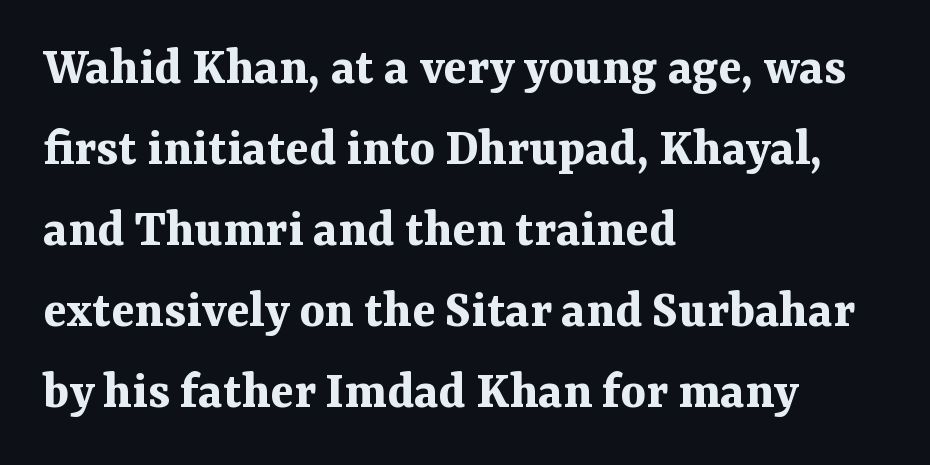
Q: Is the text bold? A: Yes.
Q: Is the text italic (slanted)? A: No, it is upright.
Q: Is the typeface a serif or a sans-serif typeface? A: Serif.
Q: Is the text underlined? A: No.
Q: How is the paragraph aligned? A: Left-aligned.
Q: Is the spacing between letters normal or unusually wide? A: Normal.
Q: Is the spacing between lines tight, normal or loose? A: Normal.
Q: Width (condensed, normal, or wide)? A: Normal.
Q: Stroke contrast? A: Medium.
Q: x-height? A: Medium.
Q: Monospaced? A: No.
